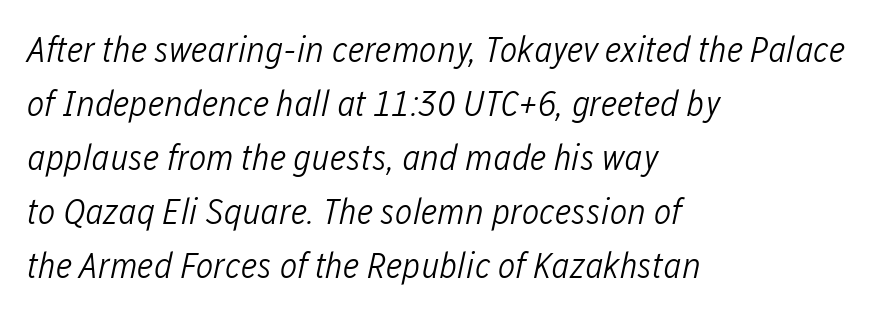
Q: Is the text bold? A: No.
Q: Is the text italic (slanted)? A: Yes, it leans right by about 12 degrees.
Q: Is the text underlined? A: No.
Q: How is the paragraph aligned? A: Left-aligned.
Q: Is the spacing between letters normal or unusually wide? A: Normal.
Q: Is the spacing between lines tight, normal or loose? A: Normal.
Q: Width (condensed, normal, or wide)? A: Condensed.
Q: Stroke contrast? A: Low.
Q: x-height? A: Medium.
Q: Monospaced? A: No.
